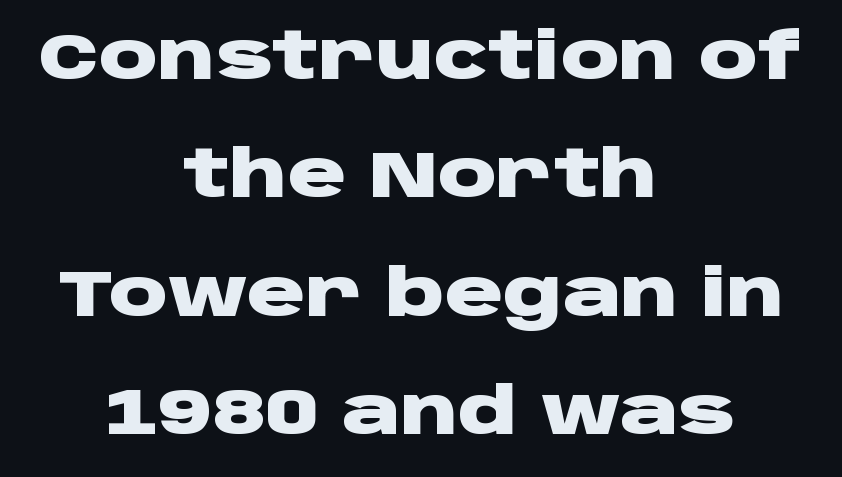
{"serif": "no", "italic": "no", "bold": "yes", "weight": "heavy", "width": "wide", "stroke_contrast": "low", "x_height": "large", "monospaced": "no", "underline": "no", "align": "center", "line_spacing_ratio": 1.82, "letter_spacing": "normal", "letter_spacing_em": 0.0, "glyph_px": 65}
